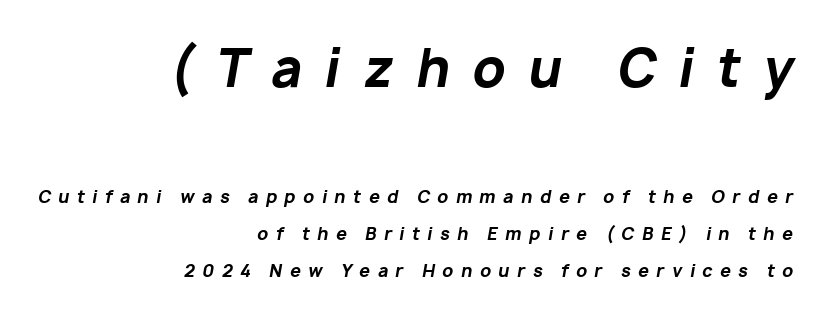
Is this a fixed-width face? No — the glyphs have proportional, varying widths. Style check: oblique. If you measured baseline to baseline, you'd find a long distance. The glyphs are unaccompanied by any horizontal stroke below them. Each word looks stretched out because of the extra space between its letters.
